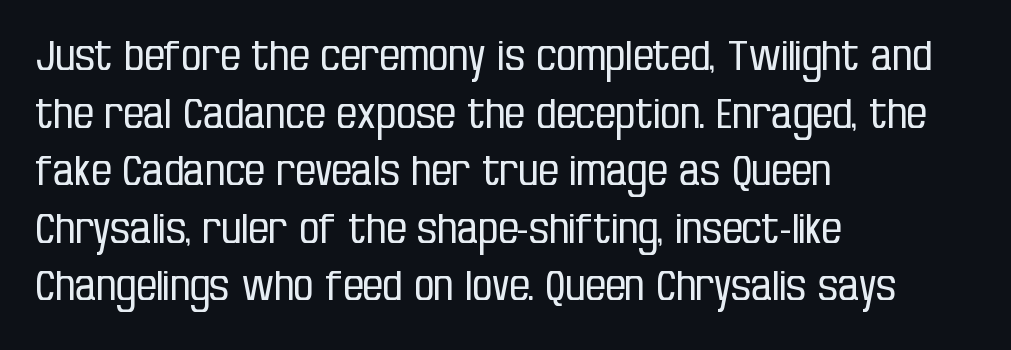
Default kerning and tracking; the words read as compact shapes. Note the varied advance widths — an 'i' is clearly narrower than an 'm'. Caption: multi-line text, flush left, ragged right. Typographically, this falls in the sans-serif category. Weight: not bold — regular or lighter. This sample keeps an unexceptional amount of space between lines.
